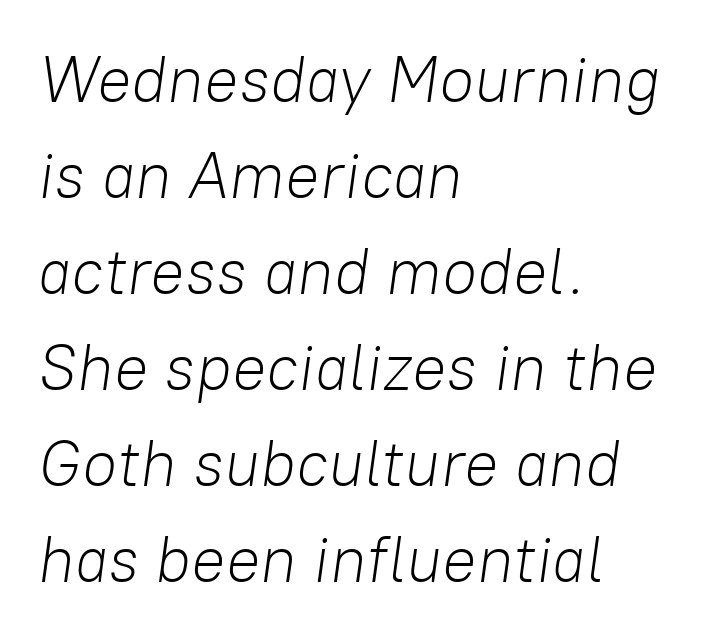
Think of a printed novel: that variable character pitch is what you see here. An italicized treatment has been applied to the whole sample. The paragraph shown leans on its left margin. Tracking here is standard; glyphs follow each other at the usual distance. Weight: not bold — regular or lighter. Vertically, the passage feels balanced, rows spaced as you'd expect.
